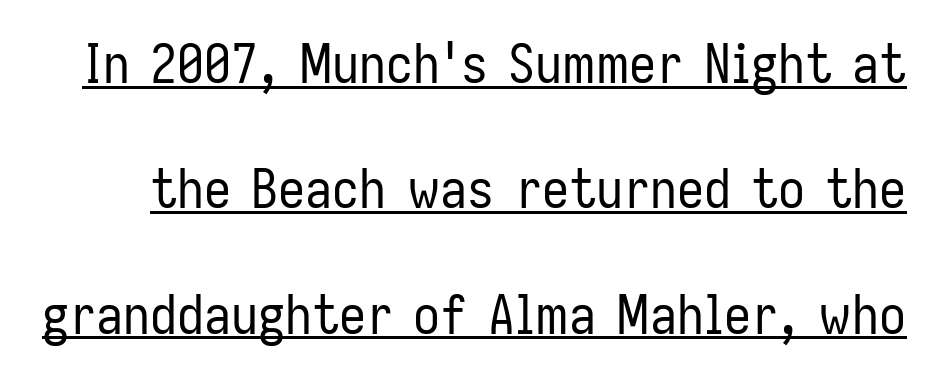
{"serif": "no", "italic": "no", "bold": "no", "weight": "regular", "width": "condensed", "stroke_contrast": "low", "x_height": "medium", "monospaced": "no", "underline": "yes", "line_spacing": "loose", "line_spacing_ratio": 2.32, "letter_spacing": "normal", "letter_spacing_em": 0.0, "glyph_px": 54}
